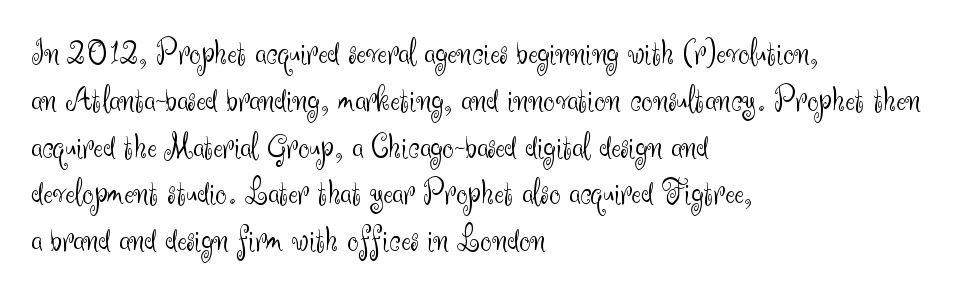
{"serif": "no", "italic": "no", "bold": "no", "weight": "light", "width": "normal", "stroke_contrast": "medium", "x_height": "small", "monospaced": "no", "underline": "no", "align": "left", "line_spacing": "normal", "line_spacing_ratio": 1.3, "letter_spacing": "normal", "letter_spacing_em": 0.0, "glyph_px": 36}
